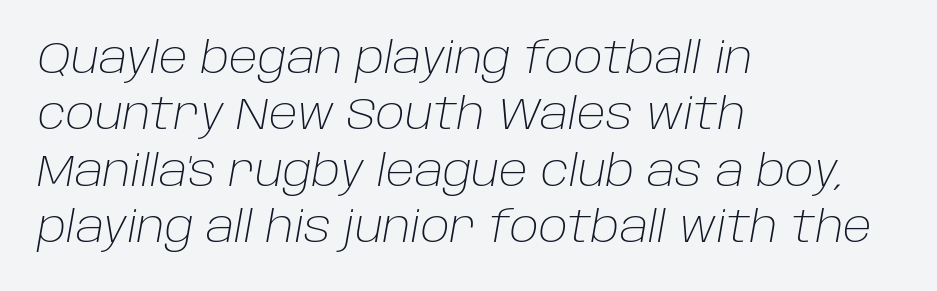
Q: Is the text bold? A: No.
Q: Is the text italic (slanted)? A: Yes, it leans right by about 10 degrees.
Q: Is the text underlined? A: No.
Q: How is the paragraph aligned? A: Left-aligned.
Q: Is the spacing between letters normal or unusually wide? A: Normal.
Q: Is the spacing between lines tight, normal or loose? A: Normal.
Q: Width (condensed, normal, or wide)? A: Normal.
Q: Stroke contrast? A: Low.
Q: x-height? A: Large.
Q: Monospaced? A: No.
